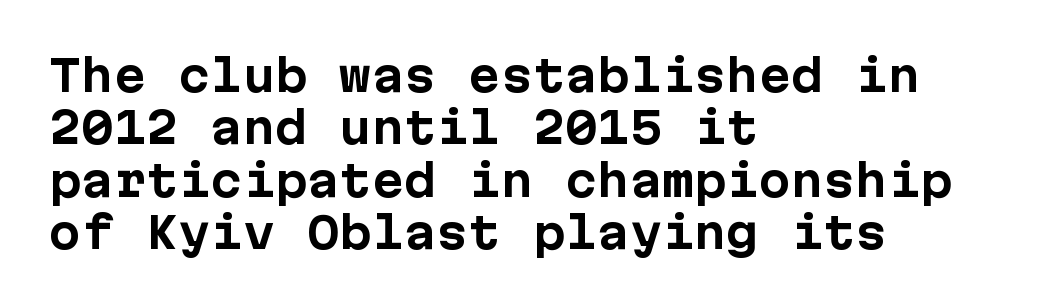
The passage is arranged the way most books set body copy — flush left. Students, this is bold: see how much ink each stroke carries. The text was rendered using a sans face with plain stroke endings. No extra tracking has been applied to these lines.
